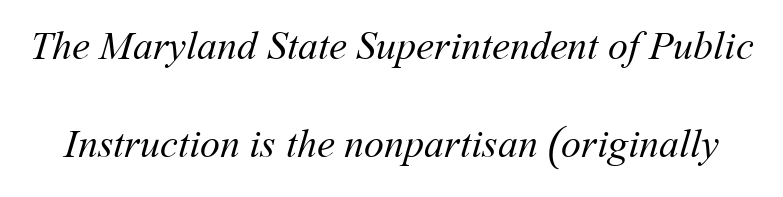
{"bold": "no", "weight": "regular", "width": "normal", "stroke_contrast": "medium", "x_height": "medium", "monospaced": "no", "underline": "no", "line_spacing": "loose", "line_spacing_ratio": 2.46, "letter_spacing": "normal", "letter_spacing_em": 0.0, "glyph_px": 40}
